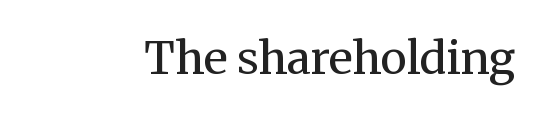
The strokes are not fattened; the text isn't bold. The horizontal fit of the characters is conventional and even. Each letter keeps its own natural width here, so spacing adapts to shape. Do the letters lean? They stand straight. What kind of face is this? One with serifs. Letters rest on an invisible, unmarked baseline.
